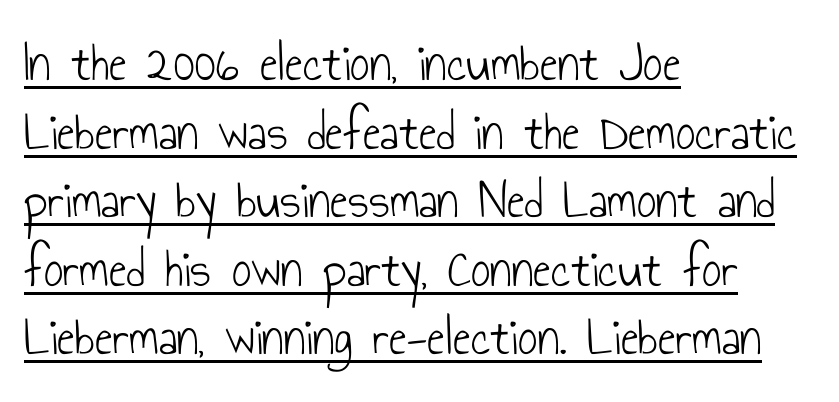
Q: Is the text bold? A: No.
Q: Is the text italic (slanted)? A: No, it is upright.
Q: Is the typeface a serif or a sans-serif typeface? A: Sans-serif.
Q: Is the text underlined? A: Yes.
Q: How is the paragraph aligned? A: Left-aligned.
Q: Is the spacing between letters normal or unusually wide? A: Normal.
Q: Is the spacing between lines tight, normal or loose? A: Normal.
Q: Width (condensed, normal, or wide)? A: Condensed.
Q: Stroke contrast? A: Low.
Q: x-height? A: Small.
Q: Monospaced? A: No.
